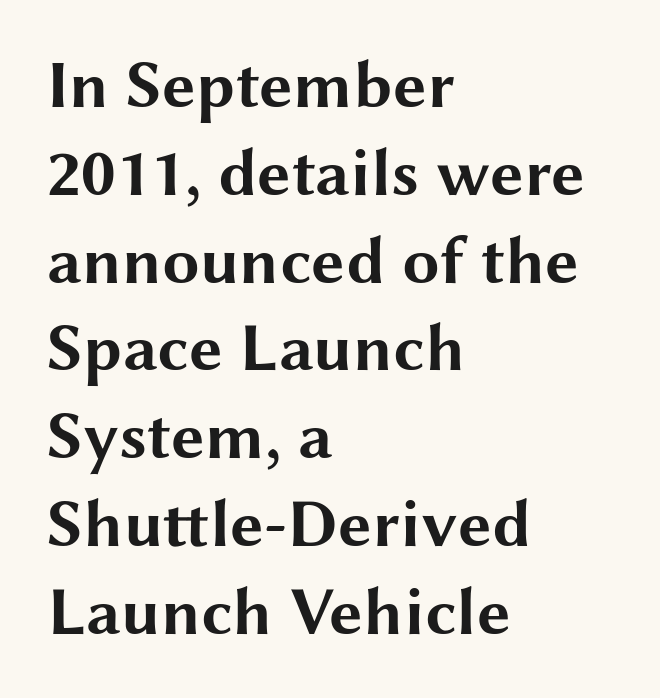
Q: Is the text bold? A: Yes.
Q: Is the text italic (slanted)? A: No, it is upright.
Q: Is the typeface a serif or a sans-serif typeface? A: Sans-serif.
Q: Is the text underlined? A: No.
Q: How is the paragraph aligned? A: Left-aligned.
Q: Is the spacing between letters normal or unusually wide? A: Normal.
Q: Is the spacing between lines tight, normal or loose? A: Normal.
Q: Width (condensed, normal, or wide)? A: Wide.
Q: Stroke contrast? A: Medium.
Q: x-height? A: Medium.
Q: Monospaced? A: No.
